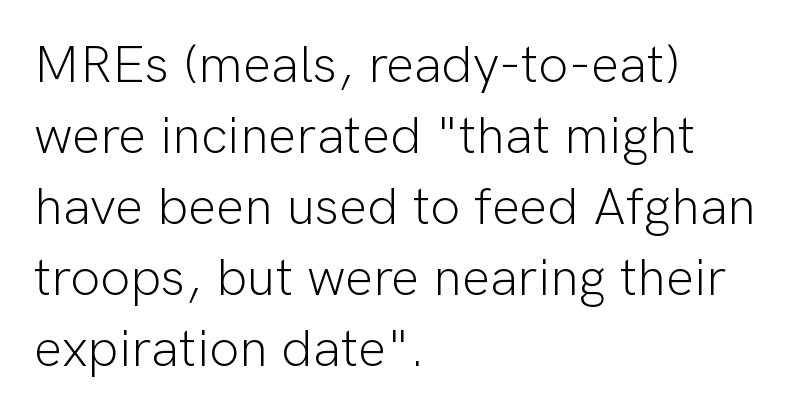
The specimen reads as upright at a glance. The area under the type is left untouched. Notice how descenders clear the ascenders below comfortably — that's standard leading. The letters carry no serifs — their stems end cleanly without finishing strokes.
